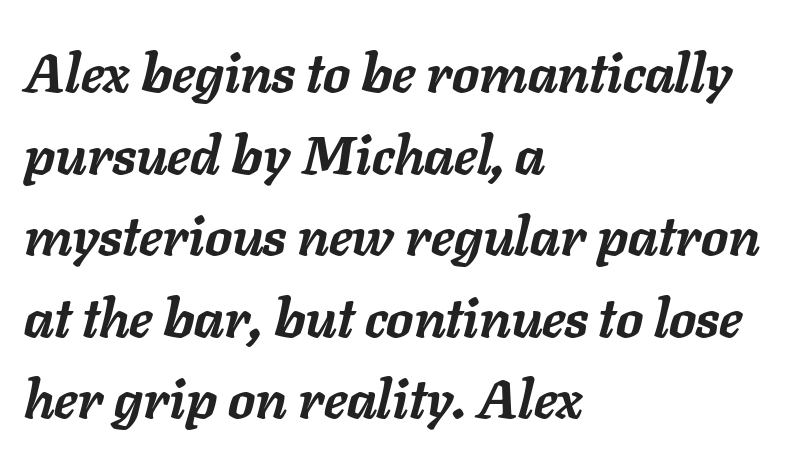
Q: Is the text bold? A: Yes.
Q: Is the text italic (slanted)? A: Yes, it leans right by about 11 degrees.
Q: Is the text underlined? A: No.
Q: How is the paragraph aligned? A: Left-aligned.
Q: Is the spacing between letters normal or unusually wide? A: Normal.
Q: Is the spacing between lines tight, normal or loose? A: Normal.
Q: Width (condensed, normal, or wide)? A: Normal.
Q: Stroke contrast? A: Low.
Q: x-height? A: Medium.
Q: Monospaced? A: No.
